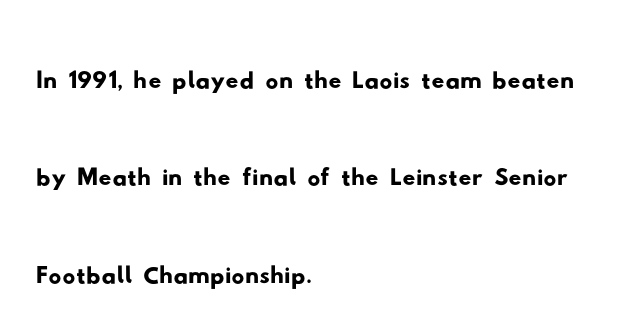
{"serif": "no", "width": "wide", "stroke_contrast": "low", "x_height": "small", "monospaced": "no", "underline": "no", "align": "left", "line_spacing": "normal", "line_spacing_ratio": 1.52, "letter_spacing": "normal", "letter_spacing_em": 0.0, "glyph_px": 64}
